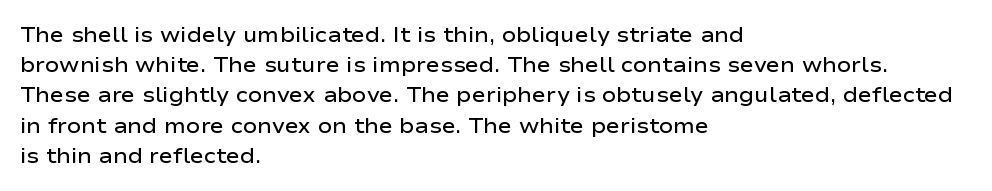
The image shows 21 px text type, upright; set left-aligned, normal line spacing (1.44x), normal letter spacing, not underlined.
